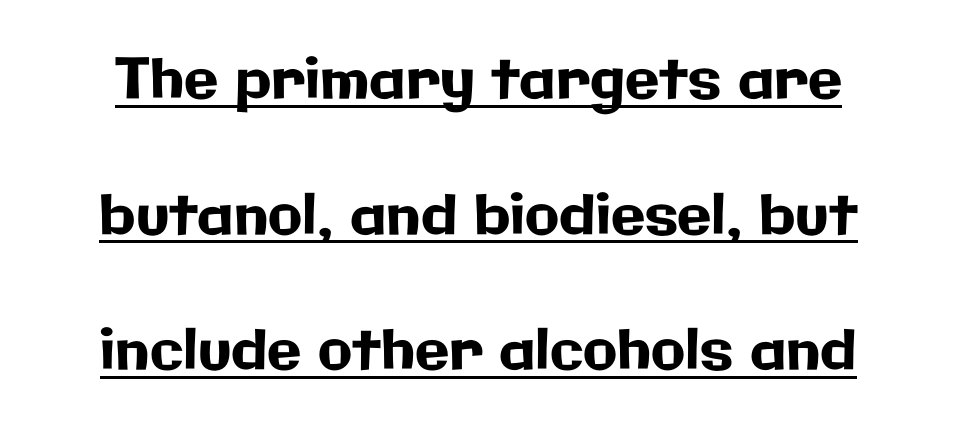
{"serif": "no", "italic": "no", "width": "normal", "stroke_contrast": "low", "x_height": "medium", "monospaced": "no", "underline": "yes", "line_spacing": "loose", "line_spacing_ratio": 2.42, "letter_spacing": "normal", "letter_spacing_em": 0.0, "glyph_px": 56}
